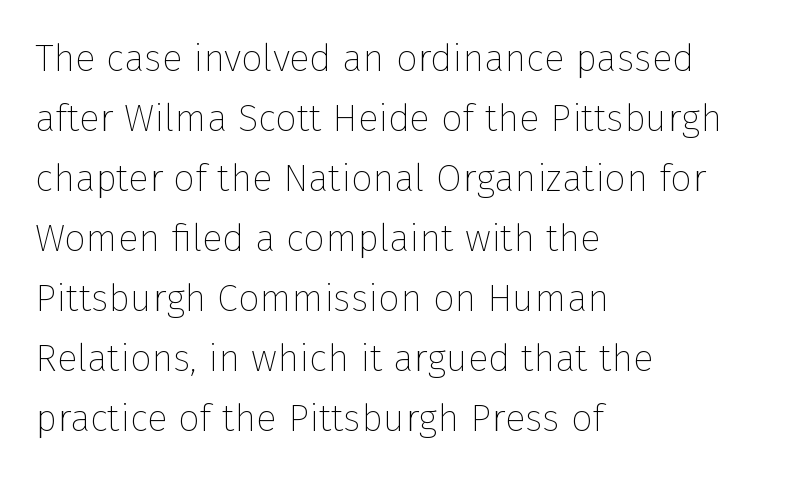
The image shows 38 px thin sans-serif type, upright; set left-aligned, normal line spacing (1.58x), normal letter spacing, not underlined; low stroke contrast and a medium x-height.
